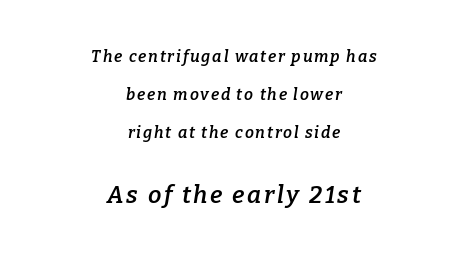
The image shows 24 px text type, italic (leaning right); set centered, loose line spacing (2.37x), not underlined; the second (bottom) block is 1.5x larger.
